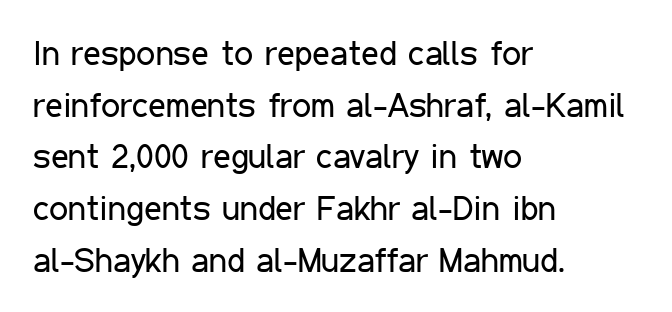
The image shows 34 px regular-weight, condensed sans-serif type, upright; set left-aligned, normal line spacing (1.52x), normal letter spacing, not underlined; low stroke contrast and a medium x-height.
